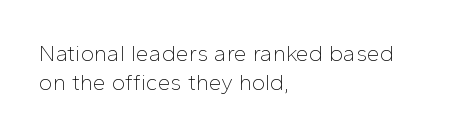
The lines sit at an ordinary, default distance from one another. The text block is weighted toward the left margin, trailing off unevenly rightward. Tracking value appears to be zero — textbook default spacing. Has an underline been added? It has not. Stroke mass is kept to a normal reading level or below.
